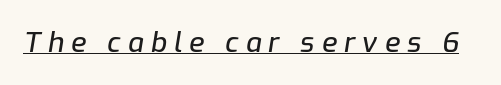
{"italic": "yes", "lean": "right", "slant_degrees": 9, "width": "normal", "stroke_contrast": "low", "x_height": "medium", "monospaced": "no", "underline": "yes", "letter_spacing": "wide", "letter_spacing_em": 0.25, "glyph_px": 28}
